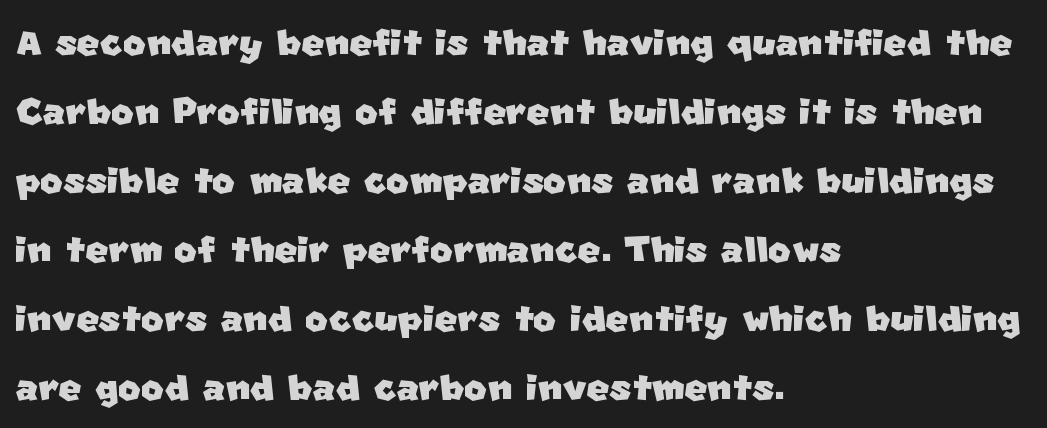
{"serif": "no", "width": "normal", "stroke_contrast": "low", "x_height": "large", "monospaced": "no", "underline": "no", "align": "left", "line_spacing": "normal", "line_spacing_ratio": 1.41, "letter_spacing": "normal", "letter_spacing_em": 0.0, "glyph_px": 49}
